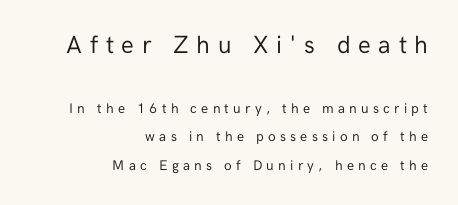
The image shows 25 px text type, upright; set right-aligned, loose line spacing (2.01x), unusually wide letter spacing (+0.3 em), not underlined; the first (top) block is 1.79x larger.
